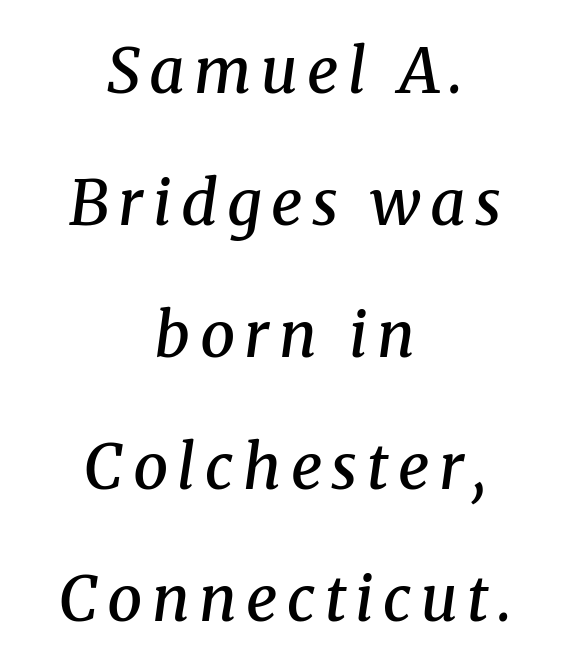
Q: Is the text bold? A: Semi-bold.
Q: Is the text italic (slanted)? A: Yes, it leans right by about 8 degrees.
Q: Is the typeface a serif or a sans-serif typeface? A: Serif.
Q: Is the text underlined? A: No.
Q: How is the paragraph aligned? A: Centered.
Q: Is the spacing between lines tight, normal or loose? A: Loose.
Q: Width (condensed, normal, or wide)? A: Normal.
Q: Stroke contrast? A: Medium.
Q: x-height? A: Medium.
Q: Monospaced? A: No.
